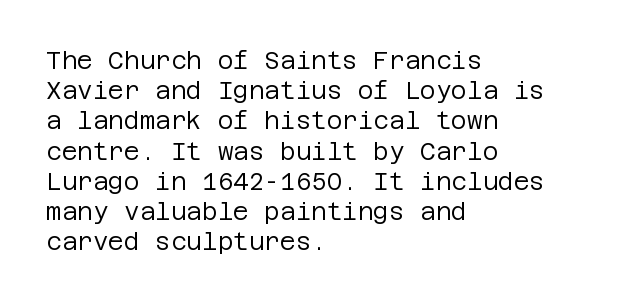
The weight would be labelled regular, book, light, or lighter still. Every stem runs plumb, perpendicular to the baseline. Descender tails drop into unmarked territory. One glance says typical: line gaps are just what's usual.
